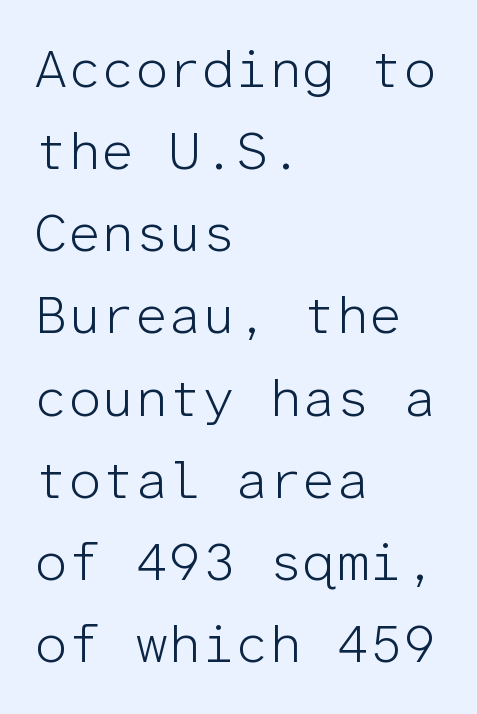
The type is set solid horizontally, with unmodified tracking. Think standard paragraph weight, or any step lighter than that. Normally led — the rows are evenly, conventionally spaced. The zone under the glyphs is completely vacant. Every character here occupies the same horizontal width, giving the sample a typewriter-like rhythm. This rendering employs a face without finishing strokes, i.e., a sans-serif.
